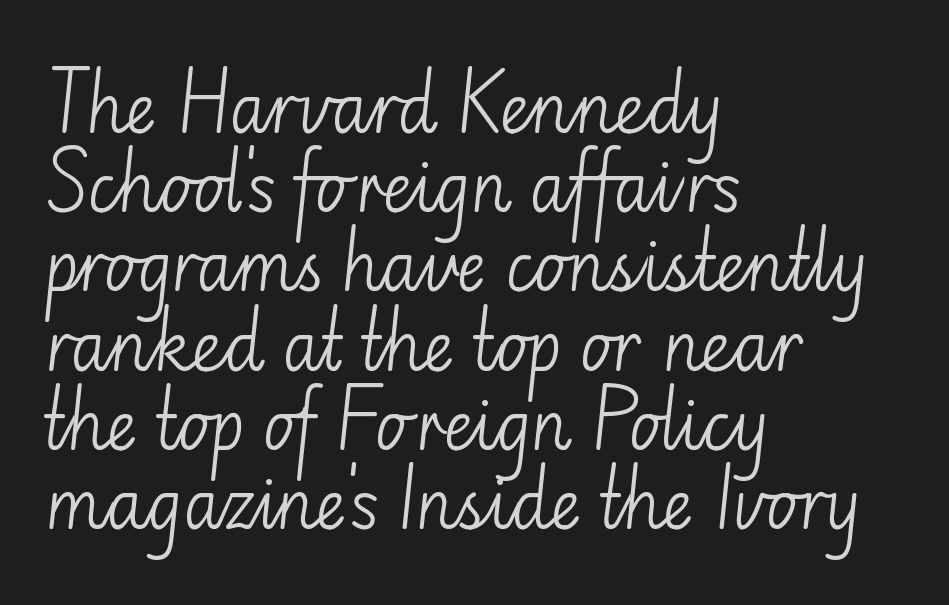
Q: Is the text bold? A: No.
Q: Is the text italic (slanted)? A: Yes.
Q: Is the typeface a serif or a sans-serif typeface? A: Sans-serif.
Q: Is the text underlined? A: No.
Q: How is the paragraph aligned? A: Left-aligned.
Q: Is the spacing between letters normal or unusually wide? A: Normal.
Q: Width (condensed, normal, or wide)? A: Normal.
Q: Stroke contrast? A: Low.
Q: x-height? A: Small.
Q: Monospaced? A: No.
